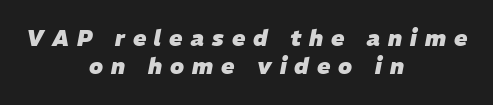
The tracking jumps out immediately: characters are airy and widely separated. The whitespace from short lines is split evenly between both sides. These lines sit exactly where default settings would place them. The zone under the glyphs is completely vacant. The rendering applies a slant to the glyphs. Pretty heavy lettering here — definitely bold.
